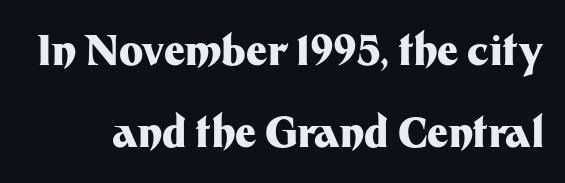
The image shows 41 px heavy sans-serif type, upright; set loose line spacing (2.0x), normal letter spacing, not underlined; medium stroke contrast and a medium x-height.
